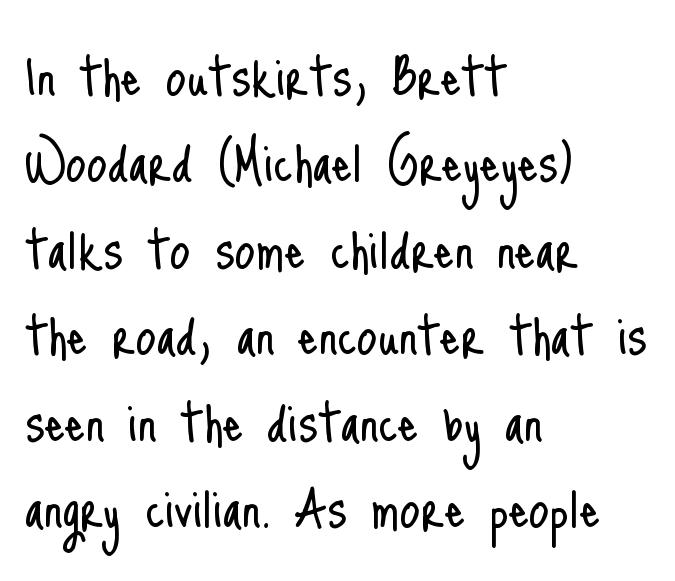
Q: Is the text bold? A: No.
Q: Is the text italic (slanted)? A: No, it is upright.
Q: Is the typeface a serif or a sans-serif typeface? A: Sans-serif.
Q: Is the text underlined? A: No.
Q: How is the paragraph aligned? A: Left-aligned.
Q: Is the spacing between letters normal or unusually wide? A: Normal.
Q: Is the spacing between lines tight, normal or loose? A: Normal.
Q: Width (condensed, normal, or wide)? A: Condensed.
Q: Stroke contrast? A: Low.
Q: x-height? A: Small.
Q: Monospaced? A: No.
